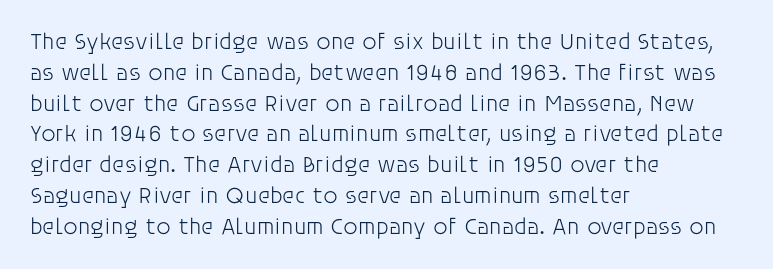
{"italic": "no", "bold": "no", "underline": "no", "align": "left", "line_spacing": "normal", "line_spacing_ratio": 1.34, "letter_spacing": "normal", "letter_spacing_em": 0.0, "glyph_px": 23}
